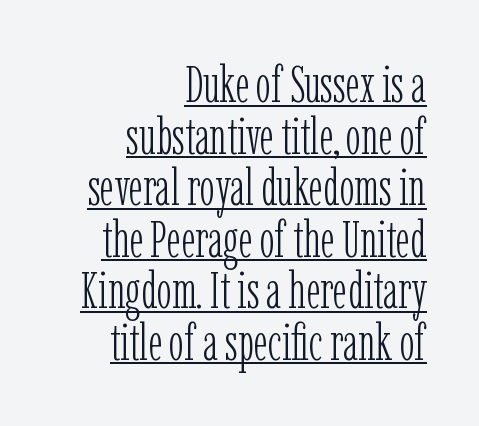
The image shows 51 px light, condensed serif type, upright; set right-aligned, tight line spacing (1.01x), normal letter spacing, underlined; low stroke contrast and a medium x-height.
